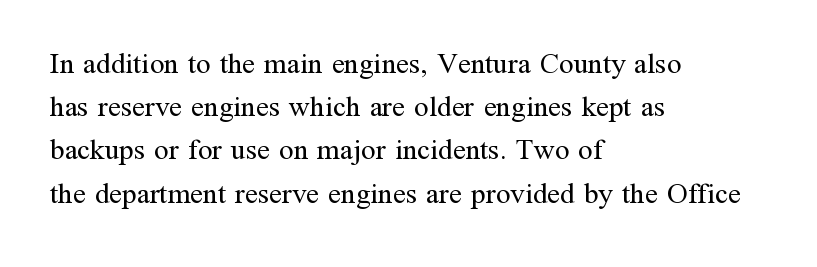
How are the letters spaced? Ordinarily, with no added tracking. The foot of each line stays bare and open. Yep, those are serifs on the letters. Think of a printed novel: that variable character pitch is what you see here.
